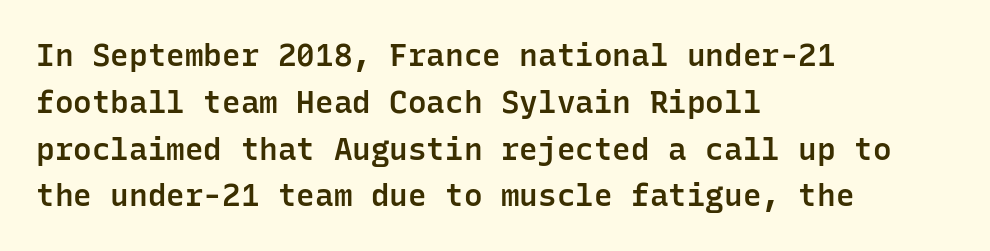
The image shows 31 px semibold sans-serif type, upright, monospaced; set left-aligned, normal line spacing (1.51x), normal letter spacing, not underlined; low stroke contrast and a medium x-height.
